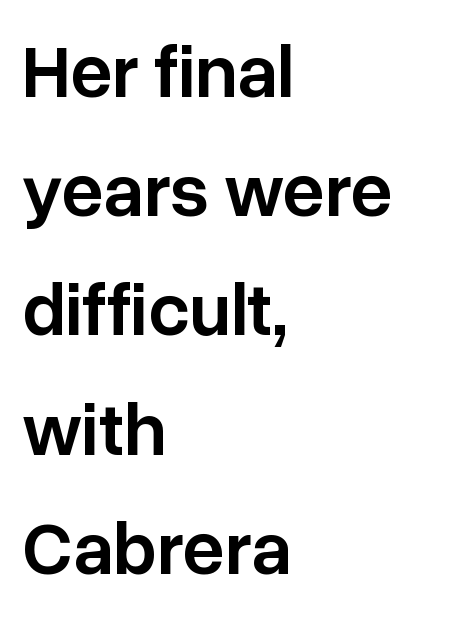
Q: Is the text bold? A: Semi-bold.
Q: Is the text italic (slanted)? A: No, it is upright.
Q: Is the typeface a serif or a sans-serif typeface? A: Sans-serif.
Q: Is the text underlined? A: No.
Q: How is the paragraph aligned? A: Left-aligned.
Q: Is the spacing between letters normal or unusually wide? A: Normal.
Q: Is the spacing between lines tight, normal or loose? A: Normal.
Q: Width (condensed, normal, or wide)? A: Normal.
Q: Stroke contrast? A: Low.
Q: x-height? A: Medium.
Q: Monospaced? A: No.
